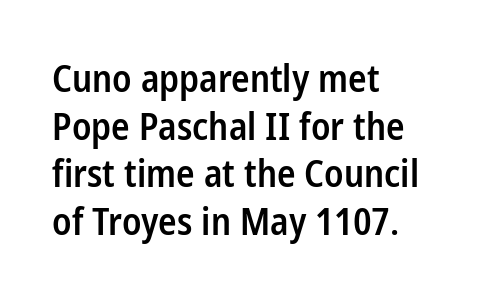
Q: Is the text bold? A: Semi-bold.
Q: Is the text italic (slanted)? A: No, it is upright.
Q: Is the typeface a serif or a sans-serif typeface? A: Sans-serif.
Q: Is the text underlined? A: No.
Q: How is the paragraph aligned? A: Left-aligned.
Q: Is the spacing between letters normal or unusually wide? A: Normal.
Q: Is the spacing between lines tight, normal or loose? A: Normal.
Q: Width (condensed, normal, or wide)? A: Condensed.
Q: Stroke contrast? A: Low.
Q: x-height? A: Medium.
Q: Monospaced? A: No.
